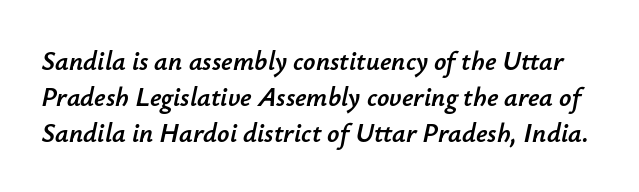
Q: Is the text italic (slanted)? A: Yes, it leans right by about 12 degrees.
Q: Is the text underlined? A: No.
Q: Is the spacing between letters normal or unusually wide? A: Normal.
Q: Is the spacing between lines tight, normal or loose? A: Normal.
